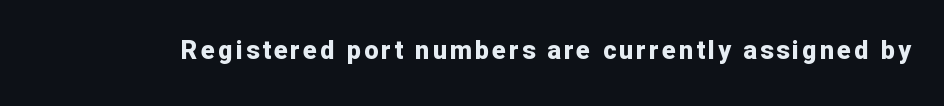
The image shows 25 px bold type, upright; set not underlined.
